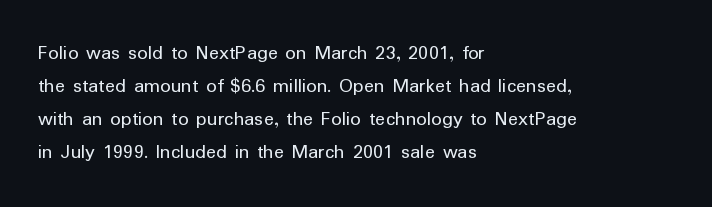
Q: Is the text bold? A: No.
Q: Is the text italic (slanted)? A: No, it is upright.
Q: Is the text underlined? A: No.
Q: How is the paragraph aligned? A: Left-aligned.
Q: Is the spacing between letters normal or unusually wide? A: Normal.
Q: Is the spacing between lines tight, normal or loose? A: Normal.
